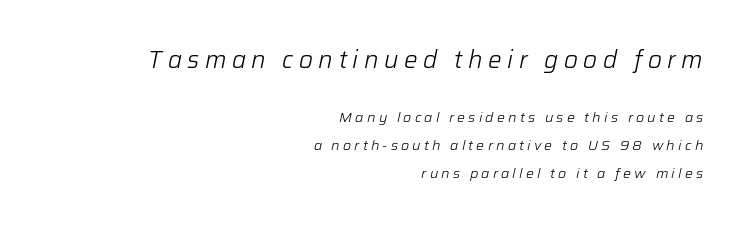
An italicized treatment has been applied to the whole sample. Weight: regular or lighter. The rag falls on the left side of this text block. A typesetter would call this leading open, well beyond the default. Display-style spreading of the glyphs; the letterfit is very open.
